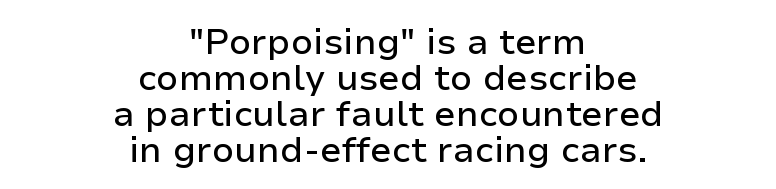
Q: Is the text italic (slanted)? A: No, it is upright.
Q: Is the typeface a serif or a sans-serif typeface? A: Sans-serif.
Q: Is the text underlined? A: No.
Q: How is the paragraph aligned? A: Centered.
Q: Is the spacing between letters normal or unusually wide? A: Normal.
Q: Is the spacing between lines tight, normal or loose? A: Tight.
Q: Width (condensed, normal, or wide)? A: Normal.
Q: Stroke contrast? A: Low.
Q: x-height? A: Medium.
Q: Monospaced? A: No.
